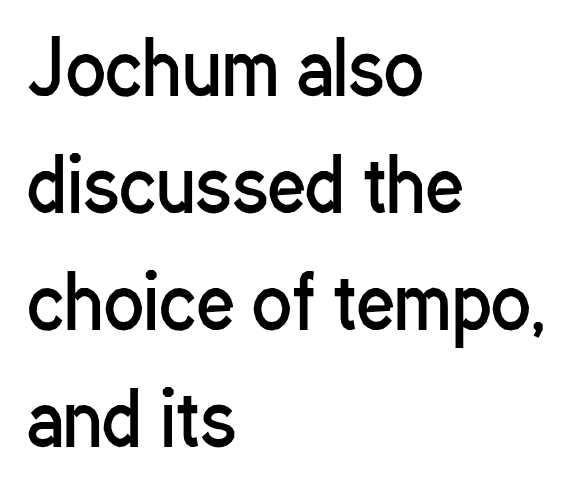
This sample keeps an unexceptional amount of space between lines. Ascenders rise straight up at ninety degrees. In terms of letterform style, serifs are entirely absent. Here the glyphs are tracked normally, forming tight word shapes. Spacing verdict: proportional, widths tailored to each character. Layout note: lines flush left.
